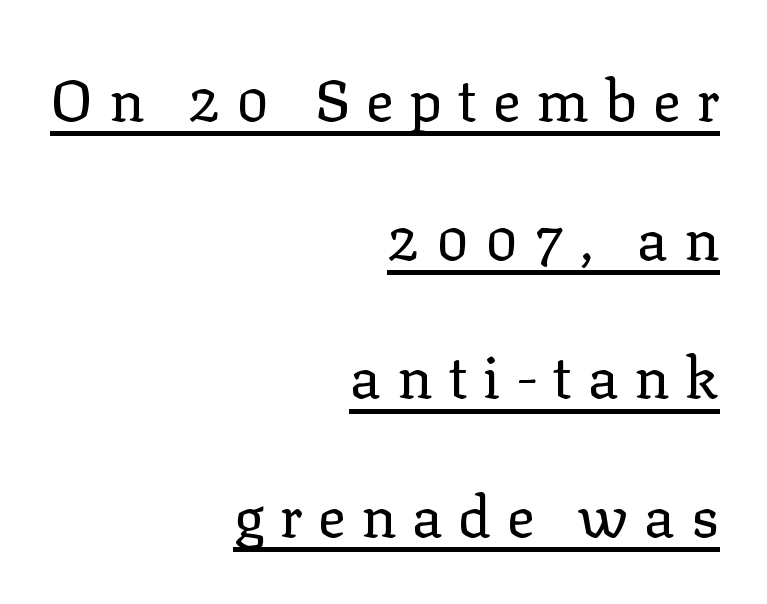
The image shows 58 px regular-weight serif type, upright; set right-aligned, loose line spacing (2.39x), unusually wide letter spacing (+0.27 em), underlined; low stroke contrast and a medium x-height.
